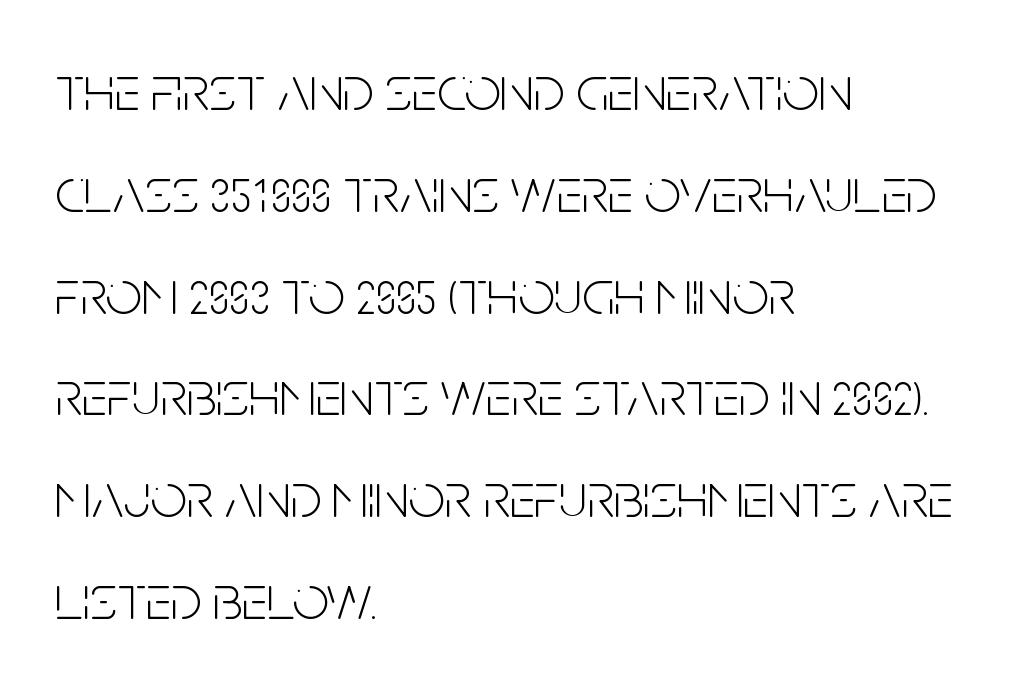
Q: Is the text bold? A: No.
Q: Is the text italic (slanted)? A: No, it is upright.
Q: Is the typeface a serif or a sans-serif typeface? A: Sans-serif.
Q: Is the text underlined? A: No.
Q: How is the paragraph aligned? A: Left-aligned.
Q: Is the spacing between letters normal or unusually wide? A: Normal.
Q: Is the spacing between lines tight, normal or loose? A: Normal.
Q: Width (condensed, normal, or wide)? A: Condensed.
Q: Stroke contrast? A: Low.
Q: x-height? A: Large.
Q: Monospaced? A: No.
